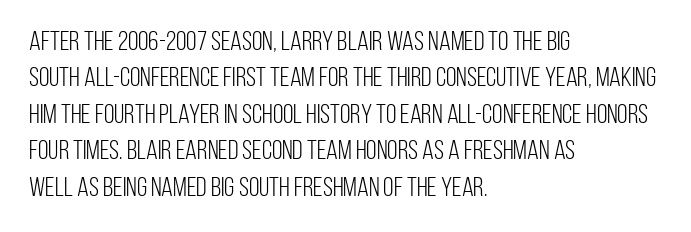
Upright lettering throughout. Reading down the column, the eye jumps a familiar distance to each next line. The typesetting does not lean heavy: it is not bold. Horizontal alignment here is leftward, the default for most running prose. The space directly below the letters is spotless. Glyph-to-glyph distance matches everyday printed text.
